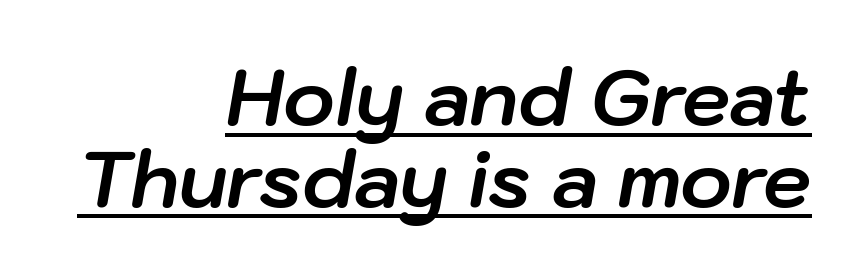
Underline: present. Its strokes are broad and dark, the hallmark of bold type. The designer dialed line spacing down below the default. Note the varied advance widths — an 'i' is clearly narrower than an 'm'.
